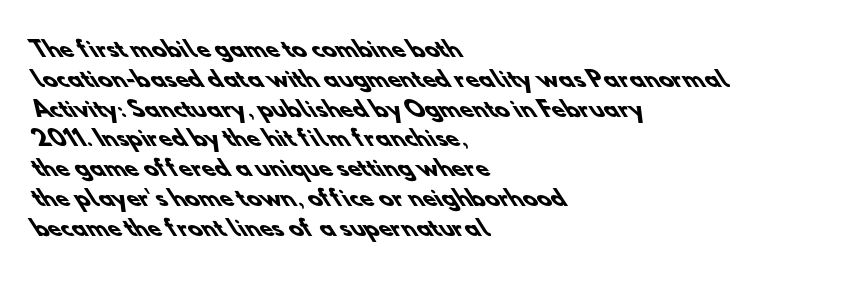
The image shows 21 px bold type; set left-aligned, normal line spacing (1.42x), normal letter spacing, not underlined.
